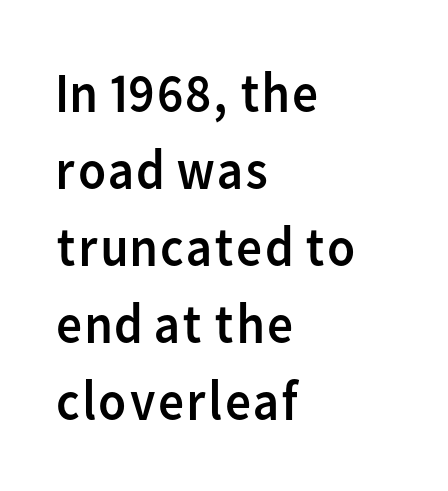
Is there much room between lines? A standard amount, neither cramped nor airy. Posture: vertical. Character widths vary here, with narrow letters taking less room than wide ones. The font family rendered here belongs to the sans-serif group. These lines keep a tight, regular rhythm from letter to letter.
